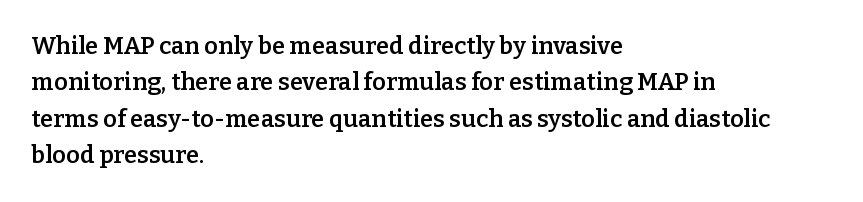
The image shows 24 px text type, upright; set left-aligned, normal line spacing (1.52x), normal letter spacing, not underlined.
